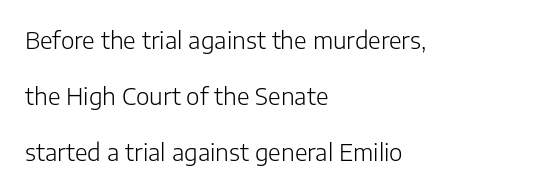
{"italic": "no", "bold": "no", "underline": "no", "align": "left", "line_spacing": "loose", "line_spacing_ratio": 2.44, "letter_spacing": "normal", "letter_spacing_em": 0.0, "glyph_px": 23}
